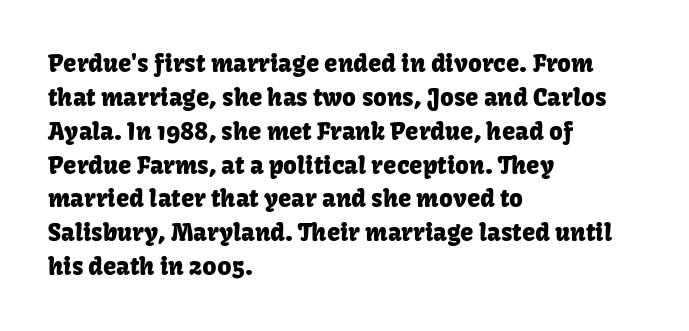
Here the glyphs are tracked normally, forming tight word shapes. A typesetter would call this leading conventional body-copy spacing. Descenders hang freely into open space. Typeset ragged right — the left edge is the straight one. Posture: upright roman.
